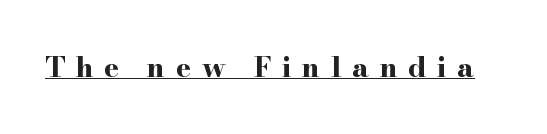
{"serif": "yes", "italic": "no", "bold": "yes", "weight": "bold", "width": "wide", "stroke_contrast": "high", "x_height": "small", "monospaced": "no", "underline": "yes", "letter_spacing": "wide", "letter_spacing_em": 0.38, "glyph_px": 28}
